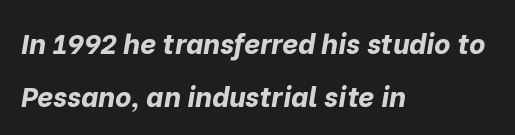
{"italic": "yes", "lean": "right", "slant_degrees": 10, "bold": "yes", "weight": "bold", "width": "normal", "stroke_contrast": "low", "x_height": "medium", "monospaced": "no", "underline": "no", "align": "left", "line_spacing_ratio": 1.89, "letter_spacing": "normal", "letter_spacing_em": 0.0, "glyph_px": 28}
